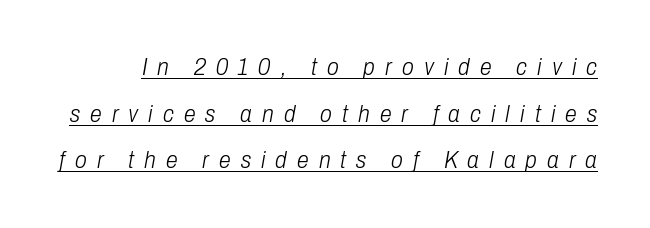
{"italic": "yes", "lean": "right", "slant_degrees": 10, "bold": "no", "underline": "yes", "line_spacing": "loose", "line_spacing_ratio": 1.94, "letter_spacing": "wide", "letter_spacing_em": 0.42, "glyph_px": 24}
